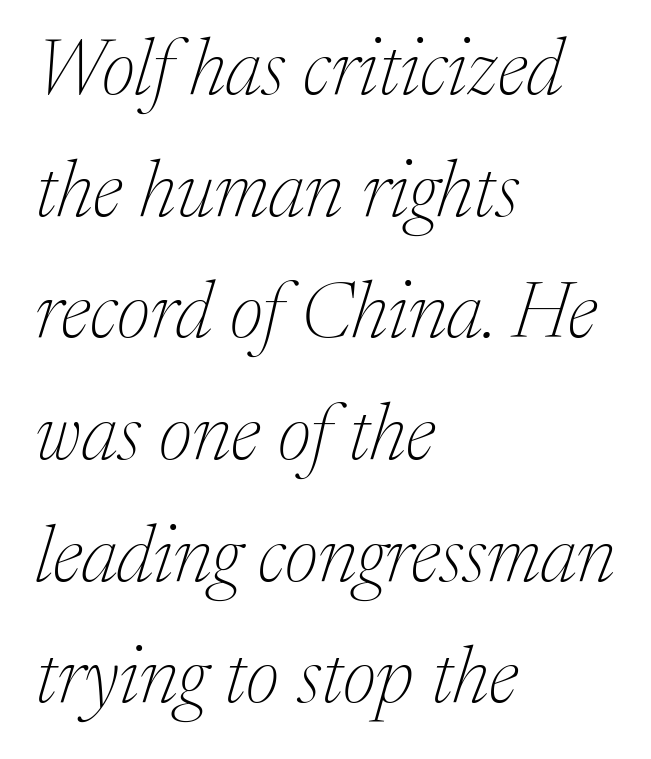
Q: Is the text bold? A: No.
Q: Is the text italic (slanted)? A: Yes, it leans right by about 17 degrees.
Q: Is the typeface a serif or a sans-serif typeface? A: Serif.
Q: Is the text underlined? A: No.
Q: How is the paragraph aligned? A: Left-aligned.
Q: Is the spacing between letters normal or unusually wide? A: Normal.
Q: Is the spacing between lines tight, normal or loose? A: Normal.
Q: Width (condensed, normal, or wide)? A: Normal.
Q: Stroke contrast? A: Medium.
Q: x-height? A: Medium.
Q: Monospaced? A: No.
